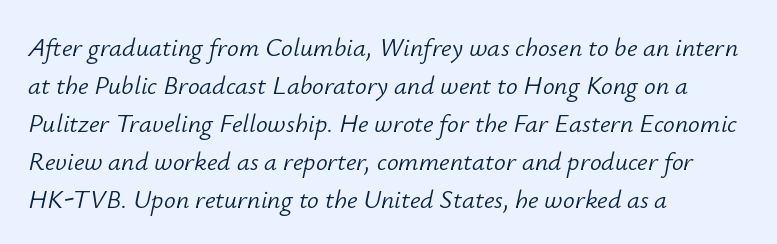
{"italic": "yes", "lean": "right", "slant_degrees": 12, "bold": "no", "underline": "no", "align": "left", "line_spacing": "normal", "line_spacing_ratio": 1.46, "letter_spacing": "normal", "letter_spacing_em": 0.0, "glyph_px": 26}
